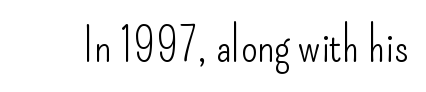
The image shows 47 px light, condensed sans-serif type, upright; set normal letter spacing, not underlined; low stroke contrast and a small x-height.
